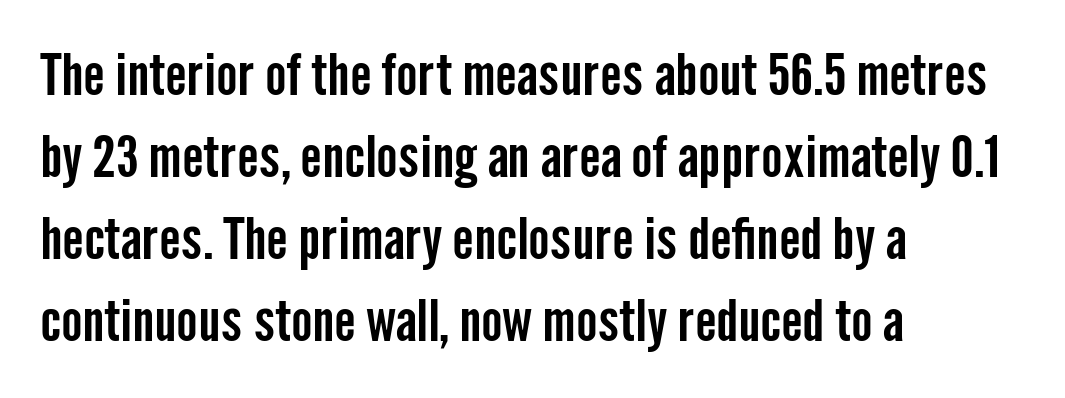
Note: no serifs on the glyphs. The gap between lines stays unmarked. Baseline-to-baseline distance is the conventional proportion of letter height. Tracking value appears to be zero — textbook default spacing. When letters stand straight like this, we call the style roman or upright. Spacing verdict: proportional, widths tailored to each character.
